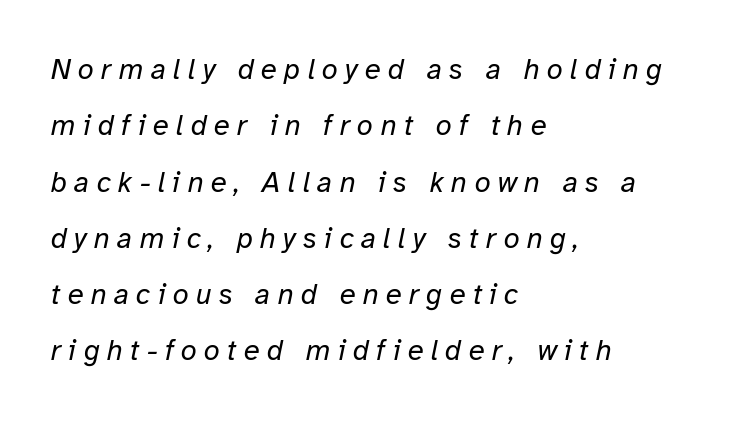
Character widths vary here, with narrow letters taking less room than wide ones. This sample trades compactness for vertical openness between lines. Is the type slanted? Yes — the strokes lean at a clear angle. The passage shown has open, widely tracked lettering throughout.
